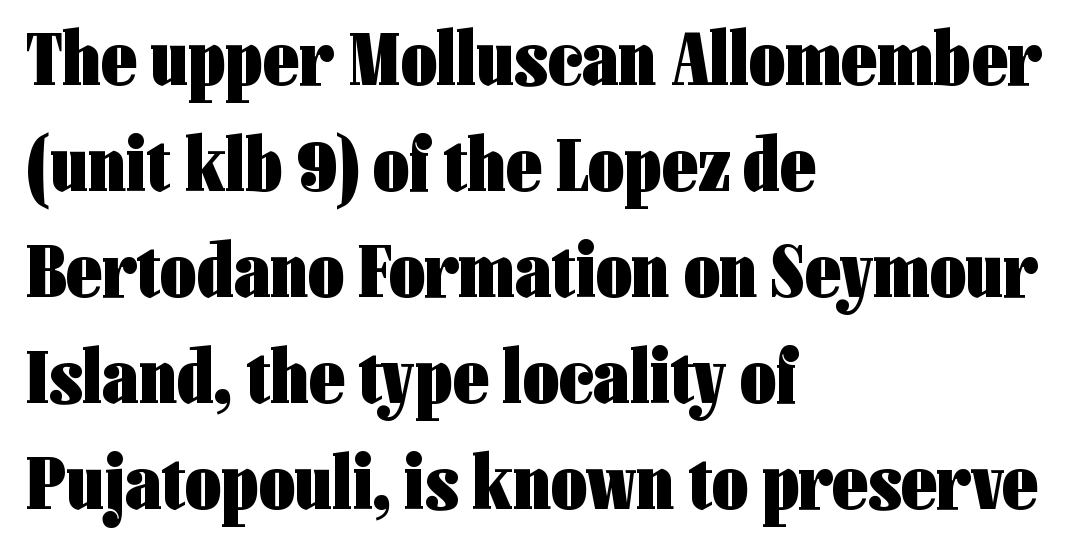
The image shows 78 px heavy, condensed sans-serif type, upright; set left-aligned, normal line spacing (1.36x), normal letter spacing, not underlined; low stroke contrast and a medium x-height.
